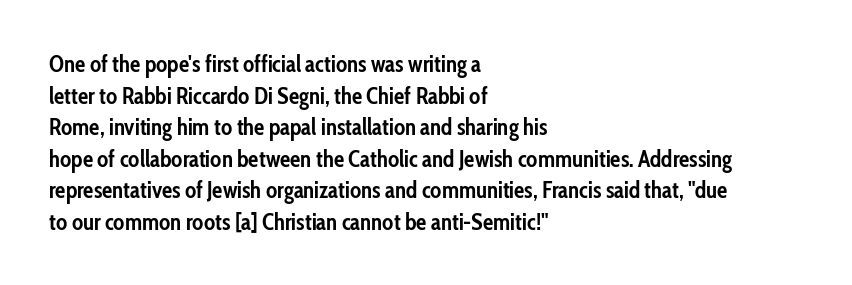
{"italic": "no", "bold": "yes", "underline": "no", "align": "left", "line_spacing": "normal", "line_spacing_ratio": 1.37, "letter_spacing": "normal", "letter_spacing_em": 0.0, "glyph_px": 23}
